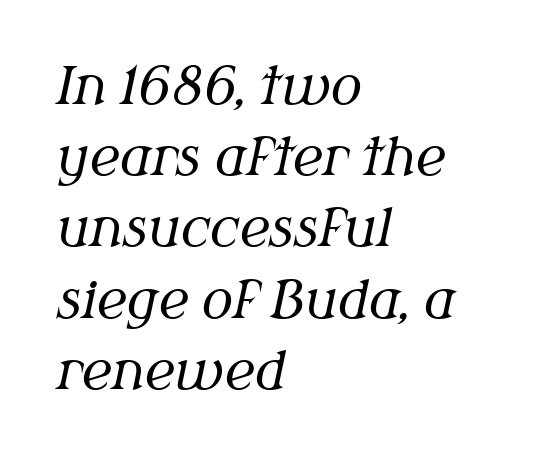
The image shows 52 px regular-weight serif type, italic (leaning right); set left-aligned, normal line spacing (1.37x), normal letter spacing, not underlined; medium stroke contrast and a medium x-height.
